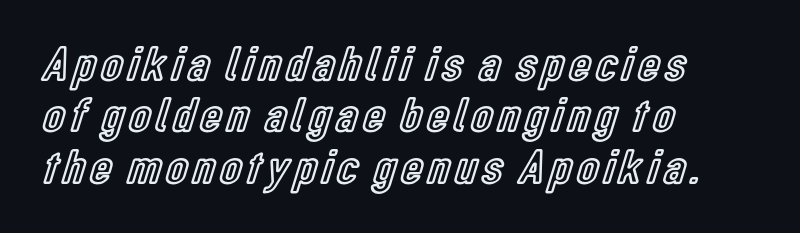
The rendering anchors every line to the left-hand side. The gap between lines stays unmarked. The lines are packed closely together with very little leading.
